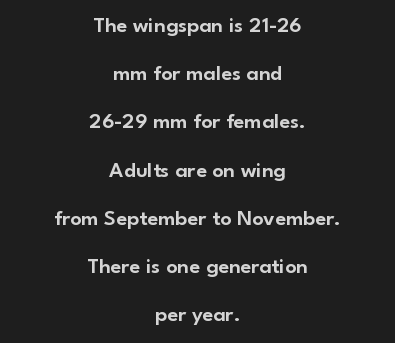
{"italic": "no", "underline": "no", "align": "center", "line_spacing": "loose", "line_spacing_ratio": 2.19, "letter_spacing": "normal", "letter_spacing_em": 0.0, "glyph_px": 22}
